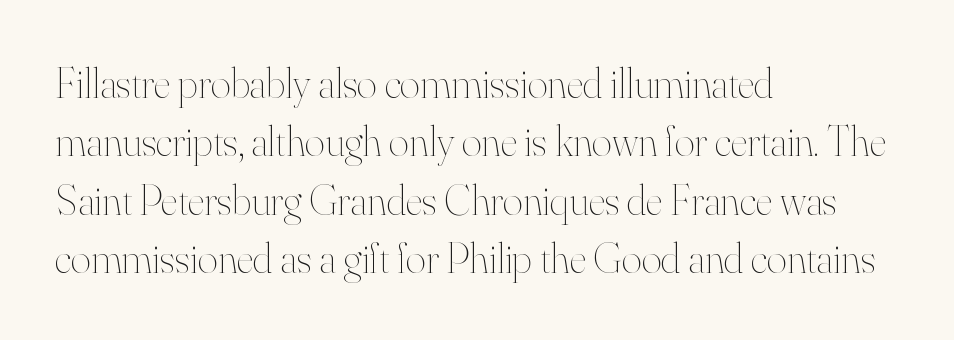
{"italic": "no", "bold": "no", "weight": "thin", "width": "normal", "stroke_contrast": "high", "x_height": "small", "monospaced": "no", "underline": "no", "align": "left", "line_spacing": "normal", "line_spacing_ratio": 1.36, "letter_spacing": "normal", "letter_spacing_em": 0.0, "glyph_px": 43}
